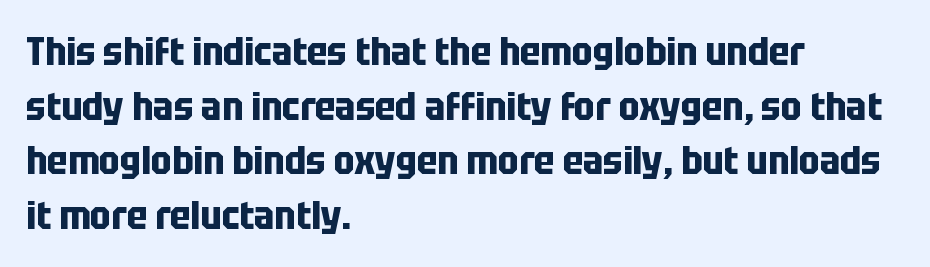
The image shows 39 px bold, condensed sans-serif type, upright; set left-aligned, normal line spacing (1.4x), normal letter spacing, not underlined; low stroke contrast and a large x-height.
